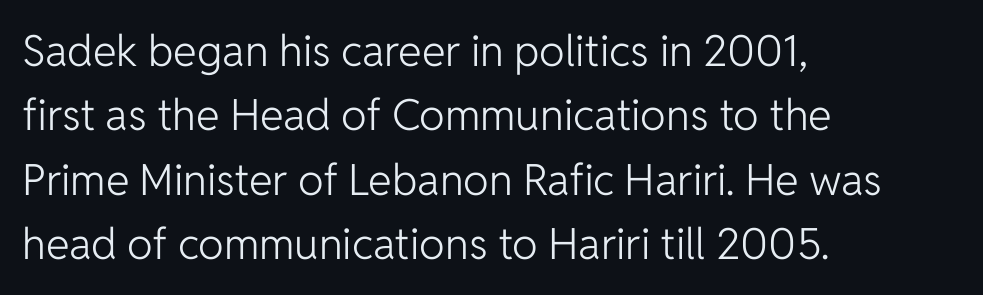
Q: Is the text bold? A: No.
Q: Is the text italic (slanted)? A: No, it is upright.
Q: Is the typeface a serif or a sans-serif typeface? A: Sans-serif.
Q: Is the text underlined? A: No.
Q: How is the paragraph aligned? A: Left-aligned.
Q: Is the spacing between letters normal or unusually wide? A: Normal.
Q: Is the spacing between lines tight, normal or loose? A: Normal.
Q: Width (condensed, normal, or wide)? A: Normal.
Q: Stroke contrast? A: Low.
Q: x-height? A: Medium.
Q: Monospaced? A: No.
